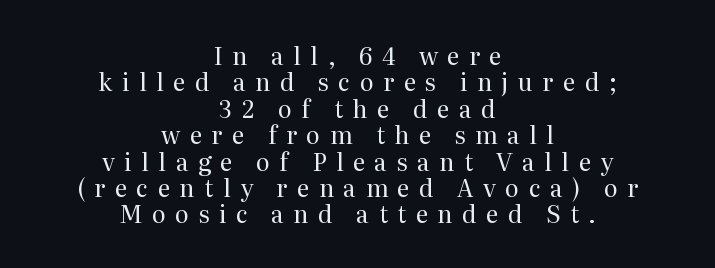
The image shows 24 px text type, upright; set centered, tight line spacing (1.1x), unusually wide letter spacing (+0.39 em), not underlined.
